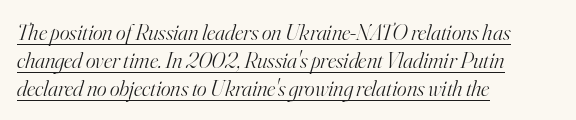
Q: Is the text bold? A: No.
Q: Is the text italic (slanted)? A: Yes, it leans right by about 16 degrees.
Q: Is the text underlined? A: Yes.
Q: How is the paragraph aligned? A: Left-aligned.
Q: Is the spacing between letters normal or unusually wide? A: Normal.
